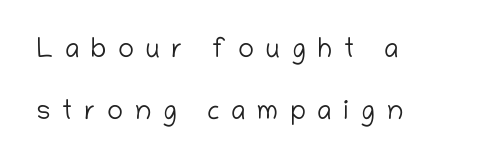
{"italic": "no", "bold": "no", "underline": "no", "align": "left", "line_spacing": "loose", "line_spacing_ratio": 2.28, "letter_spacing": "wide", "letter_spacing_em": 0.42, "glyph_px": 27}
